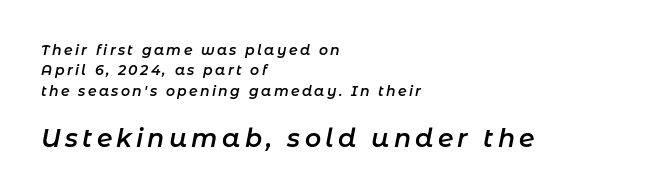
The rendering enlarges the type as you move from the upper chunk to the lower. Short and long lines alike share a common starting point at left. Every character sits at an angle, as italics do. A normal amount of white space separates one row of letters from the next. Unmarked baselines from the first word to the last.
